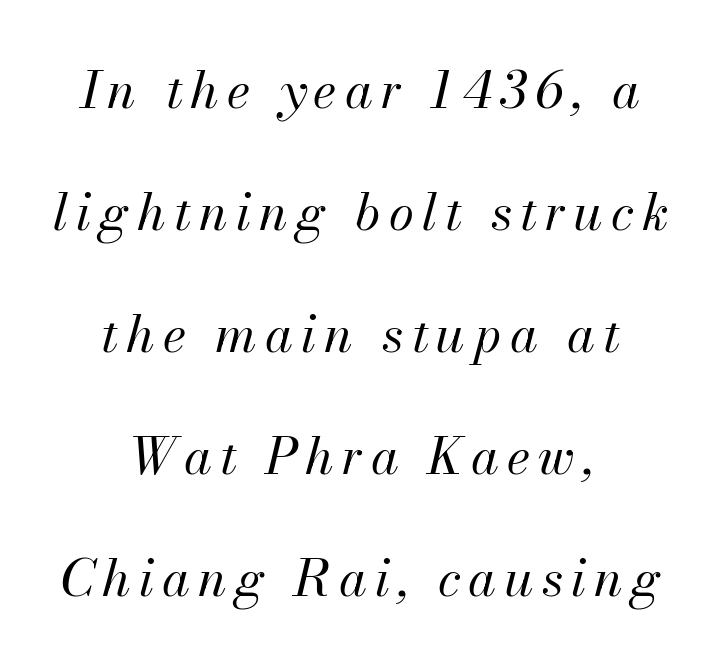
Style check: oblique. Do the characters align in a grid? No, the font is proportional. The passage is arranged like a title page — every line centered. Vertical spacing — loose. No word sits above an underline. Nothing heavy about these letters — not bold at all.
